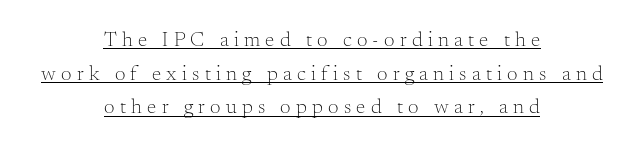
Is the type heavy? It reads as light-to-regular instead. Glyph-to-glyph distance is far greater than everyday printed text. A baseline rule has been typeset under these characters. Regular leading. Posture: upright roman. The whitespace from short lines is split evenly between both sides.
